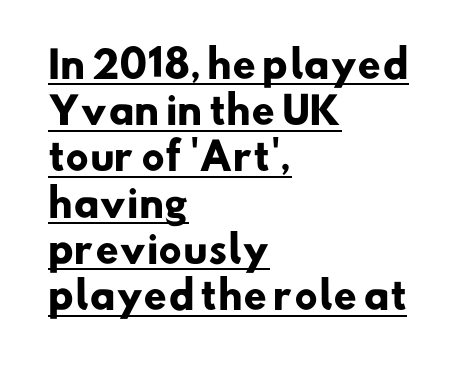
{"serif": "no", "bold": "yes", "weight": "heavy", "width": "normal", "stroke_contrast": "low", "x_height": "small", "monospaced": "no", "underline": "yes", "align": "left", "line_spacing": "normal", "line_spacing_ratio": 1.25, "letter_spacing": "normal", "letter_spacing_em": 0.0, "glyph_px": 37}
